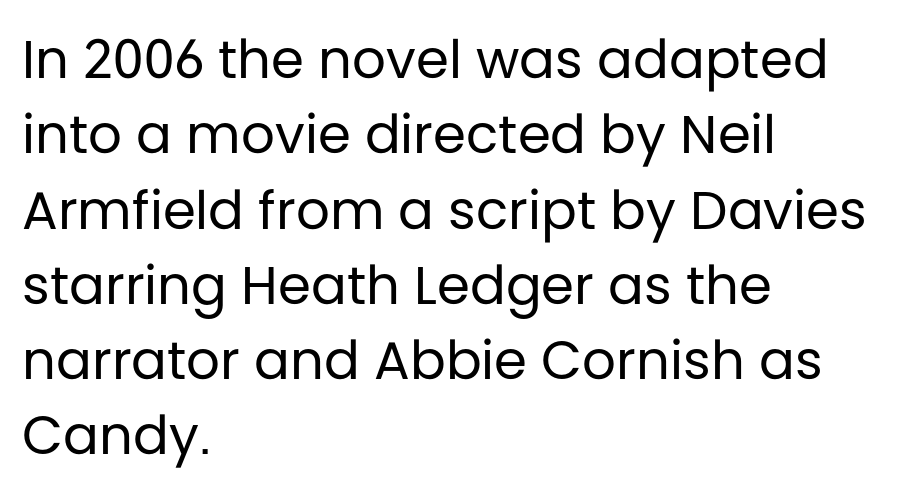
Q: Is the text bold? A: No.
Q: Is the text italic (slanted)? A: No, it is upright.
Q: Is the typeface a serif or a sans-serif typeface? A: Sans-serif.
Q: Is the text underlined? A: No.
Q: How is the paragraph aligned? A: Left-aligned.
Q: Is the spacing between letters normal or unusually wide? A: Normal.
Q: Is the spacing between lines tight, normal or loose? A: Normal.
Q: Width (condensed, normal, or wide)? A: Normal.
Q: Stroke contrast? A: Low.
Q: x-height? A: Large.
Q: Monospaced? A: No.
